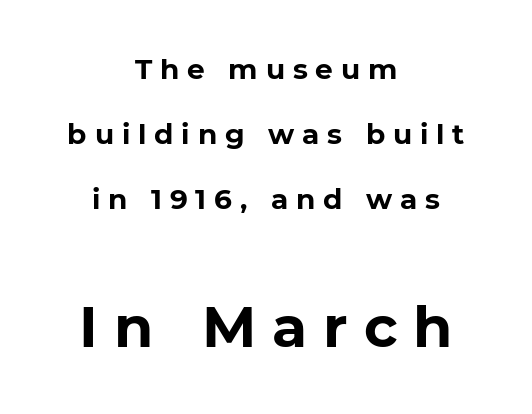
Emphasis by weight is at full strength: bold. Character widths vary here, with narrow letters taking less room than wide ones. Anything drawn beneath the words? Only blank space. Whoever set this chose breathing room over compactness in the vertical rhythm. The font family rendered here belongs to the sans-serif group. Honestly, the letter spacing is so wide it's the main thing you notice.
